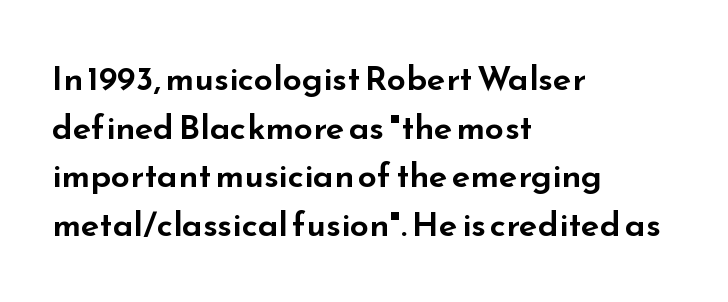
The image shows 34 px wide sans-serif type, upright; set left-aligned, normal line spacing (1.43x), normal letter spacing, not underlined; low stroke contrast and a small x-height.
